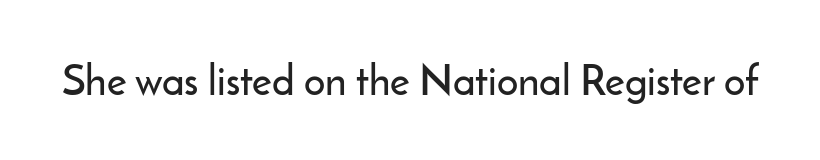
{"serif": "no", "italic": "no", "width": "normal", "stroke_contrast": "low", "x_height": "small", "monospaced": "no", "underline": "no", "letter_spacing": "normal", "letter_spacing_em": 0.0, "glyph_px": 42}
